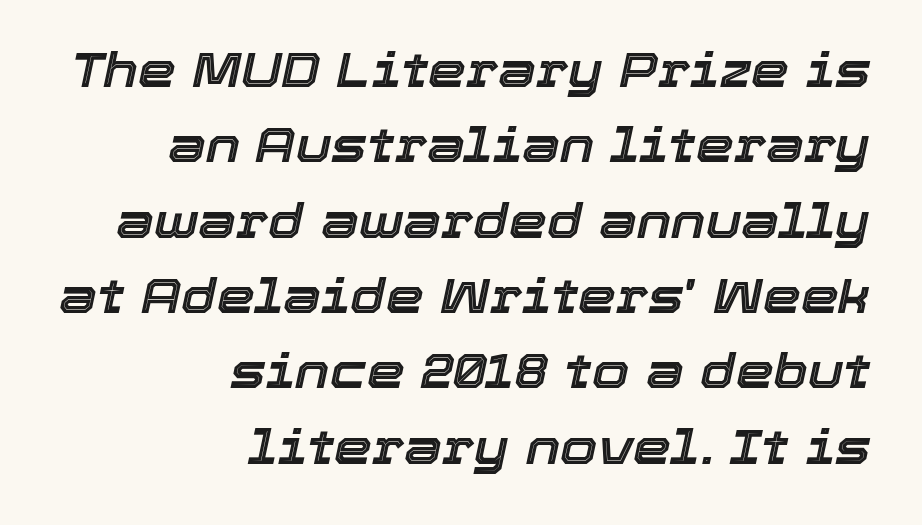
{"italic": "yes", "lean": "right", "slant_degrees": 12, "width": "normal", "x_height": "medium", "monospaced": "no", "underline": "no", "align": "right", "line_spacing": "normal", "line_spacing_ratio": 1.57, "letter_spacing": "normal", "letter_spacing_em": 0.0, "glyph_px": 48}
